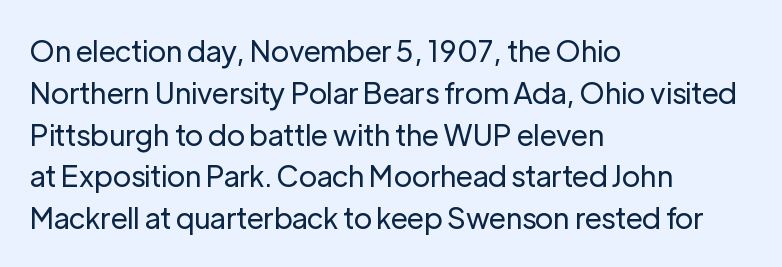
Q: Is the text bold? A: No.
Q: Is the text italic (slanted)? A: No, it is upright.
Q: Is the typeface a serif or a sans-serif typeface? A: Sans-serif.
Q: Is the text underlined? A: No.
Q: How is the paragraph aligned? A: Left-aligned.
Q: Is the spacing between letters normal or unusually wide? A: Normal.
Q: Is the spacing between lines tight, normal or loose? A: Normal.
Q: Width (condensed, normal, or wide)? A: Normal.
Q: Stroke contrast? A: Low.
Q: x-height? A: Medium.
Q: Monospaced? A: No.
